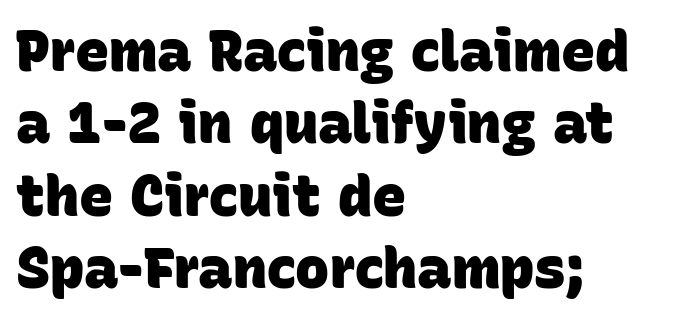
{"serif": "no", "bold": "yes", "weight": "heavy", "width": "normal", "stroke_contrast": "low", "x_height": "large", "monospaced": "no", "underline": "no", "align": "left", "line_spacing": "normal", "line_spacing_ratio": 1.27, "letter_spacing": "normal", "letter_spacing_em": 0.0, "glyph_px": 57}
